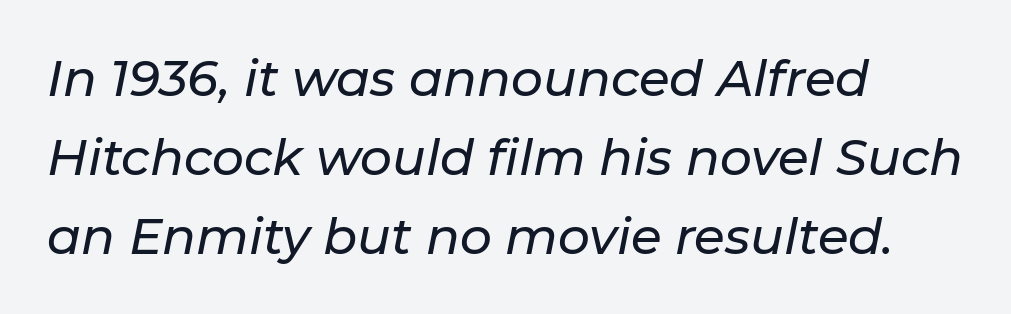
{"italic": "yes", "lean": "right", "slant_degrees": 11, "width": "normal", "stroke_contrast": "low", "x_height": "medium", "monospaced": "no", "underline": "no", "align": "left", "line_spacing": "normal", "line_spacing_ratio": 1.58, "letter_spacing": "normal", "letter_spacing_em": 0.0, "glyph_px": 50}
